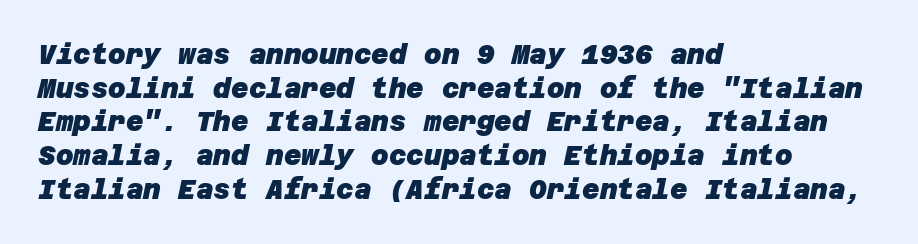
The strokes are fattened all the way to bold. The glyphs are unaccompanied by any horizontal stroke below them. Teacher's note: observe the even left margin — that is flush-left alignment. Does extra space separate the letters? No, they use regular spacing. Honestly, the row spacing looks completely unremarkable.
